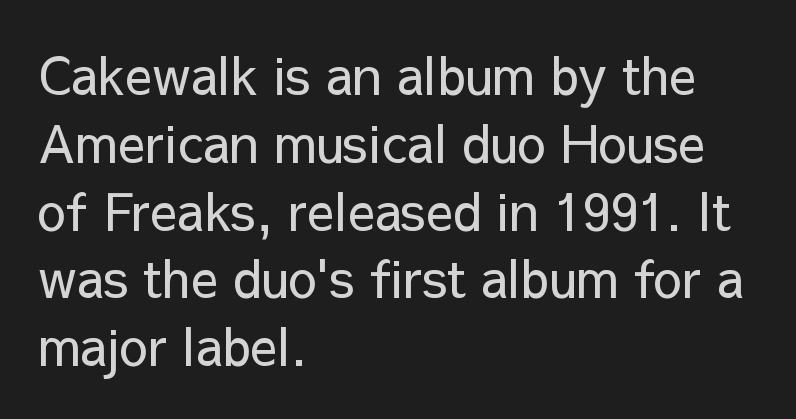
The passage shown stacks its lines at a standard gap. The typeface chosen for these lines omits serifs. The lettering holds an erect, upright posture throughout. Between one letter and the next there's only the usual sliver of space.
